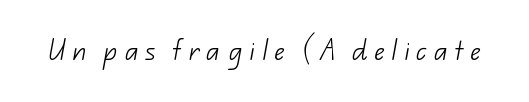
The image shows 23 px text type; set unusually wide letter spacing (+0.29 em), not underlined.
